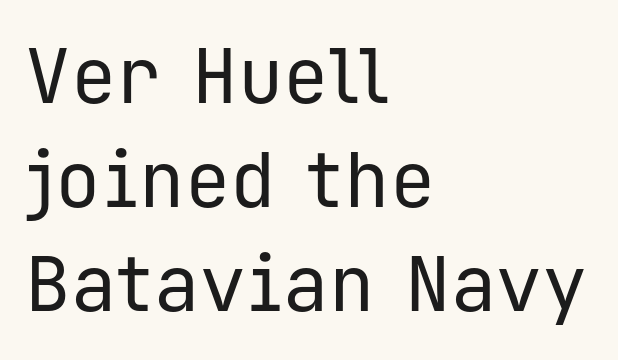
{"serif": "no", "italic": "no", "bold": "no", "weight": "regular", "width": "normal", "stroke_contrast": "low", "x_height": "medium", "monospaced": "yes", "underline": "no", "align": "left", "line_spacing": "normal", "line_spacing_ratio": 1.37, "letter_spacing": "normal", "letter_spacing_em": 0.0, "glyph_px": 76}
